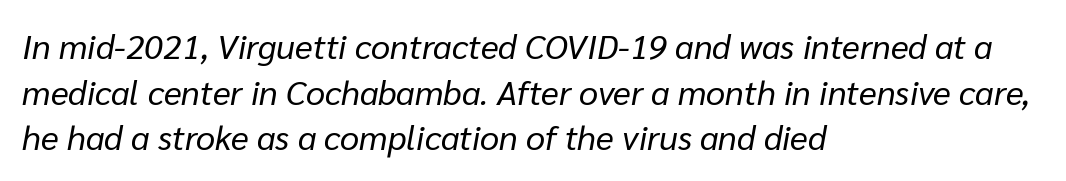
The image shows 34 px regular-weight type, italic (leaning right); set left-aligned, normal line spacing (1.34x), normal letter spacing, not underlined; low stroke contrast and a medium x-height.
